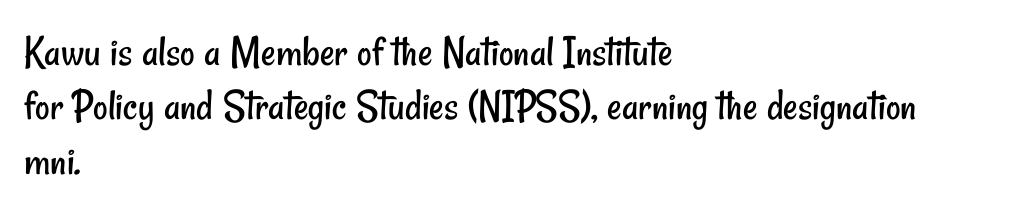
Q: Is the text bold? A: No.
Q: Is the typeface a serif or a sans-serif typeface? A: Sans-serif.
Q: Is the text underlined? A: No.
Q: How is the paragraph aligned? A: Left-aligned.
Q: Is the spacing between letters normal or unusually wide? A: Normal.
Q: Width (condensed, normal, or wide)? A: Condensed.
Q: Stroke contrast? A: Low.
Q: x-height? A: Small.
Q: Monospaced? A: No.
